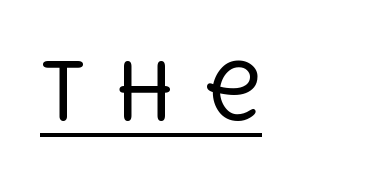
Q: Is the text bold? A: No.
Q: Is the text italic (slanted)? A: No, it is upright.
Q: Is the typeface a serif or a sans-serif typeface? A: Serif.
Q: Is the text underlined? A: Yes.
Q: How is the paragraph aligned? A: Left-aligned.
Q: Is the spacing between letters normal or unusually wide? A: Unusually wide.
Q: Width (condensed, normal, or wide)? A: Normal.
Q: x-height? A: Large.
Q: Monospaced? A: No.
